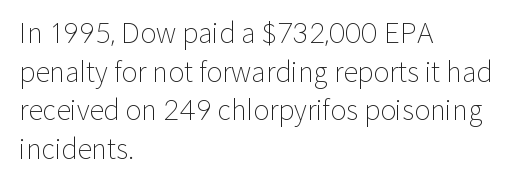
Q: Is the text bold? A: No.
Q: Is the text italic (slanted)? A: No, it is upright.
Q: Is the text underlined? A: No.
Q: How is the paragraph aligned? A: Left-aligned.
Q: Is the spacing between letters normal or unusually wide? A: Normal.
Q: Is the spacing between lines tight, normal or loose? A: Normal.
